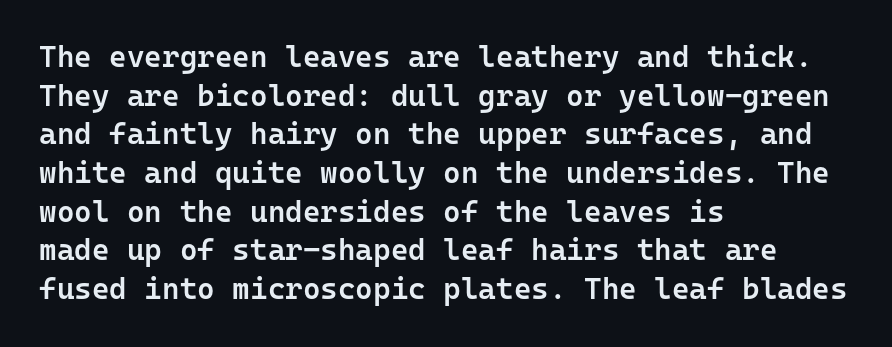
Q: Is the text bold? A: Semi-bold.
Q: Is the text italic (slanted)? A: No, it is upright.
Q: Is the typeface a serif or a sans-serif typeface? A: Sans-serif.
Q: Is the text underlined? A: No.
Q: How is the paragraph aligned? A: Left-aligned.
Q: Is the spacing between letters normal or unusually wide? A: Normal.
Q: Is the spacing between lines tight, normal or loose? A: Normal.
Q: Width (condensed, normal, or wide)? A: Normal.
Q: Stroke contrast? A: Low.
Q: x-height? A: Medium.
Q: Monospaced? A: Yes.
